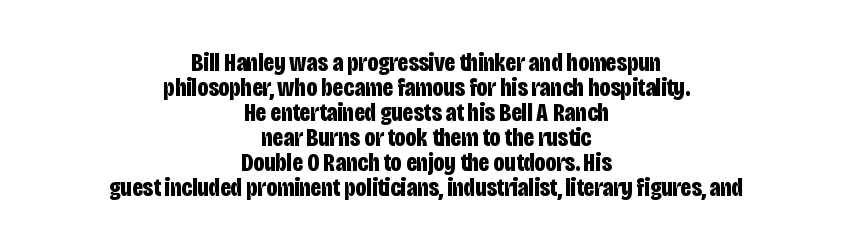
{"italic": "no", "bold": "yes", "underline": "no", "align": "center", "line_spacing": "tight", "line_spacing_ratio": 0.96, "letter_spacing": "normal", "letter_spacing_em": 0.0, "glyph_px": 26}
